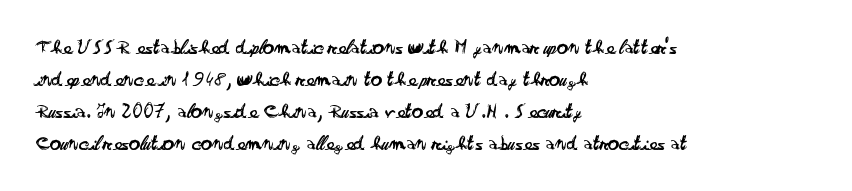
{"italic": "no", "bold": "no", "underline": "no", "align": "left", "line_spacing": "normal", "line_spacing_ratio": 1.46, "letter_spacing": "normal", "letter_spacing_em": 0.0, "glyph_px": 22}
